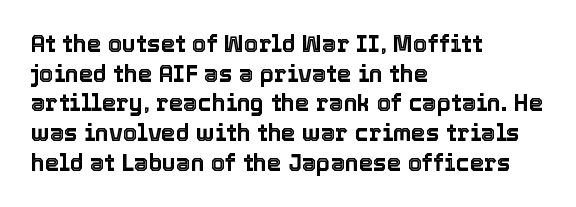
Q: Is the text italic (slanted)? A: No, it is upright.
Q: Is the text underlined? A: No.
Q: How is the paragraph aligned? A: Left-aligned.
Q: Is the spacing between letters normal or unusually wide? A: Normal.
Q: Is the spacing between lines tight, normal or loose? A: Normal.
